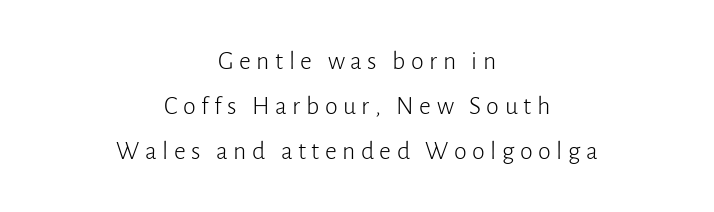
{"italic": "no", "bold": "no", "underline": "no", "align": "center", "line_spacing_ratio": 1.73, "letter_spacing": "wide", "letter_spacing_em": 0.21, "glyph_px": 26}
